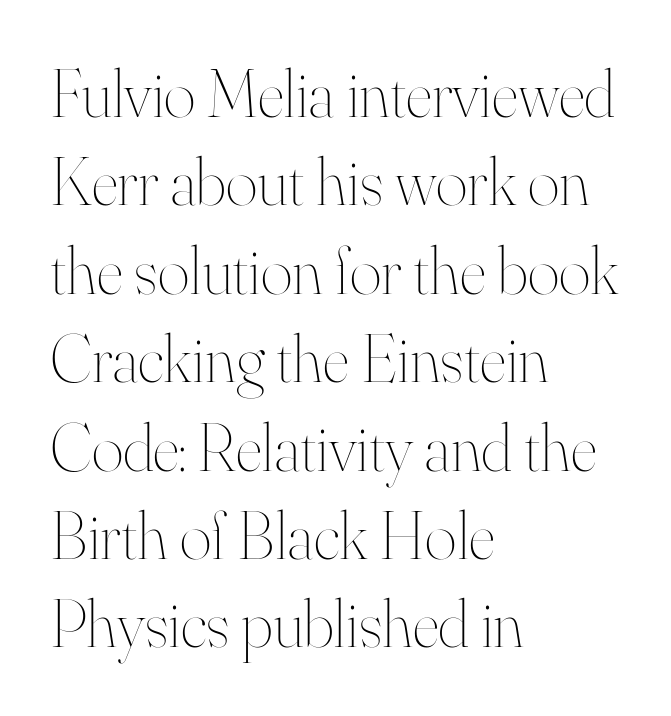
No letter is thick-stroked: the sample isn't bold. A typesetter would call this proportional, since set widths differ per character. Regarding leading, the lines here are spaced in the standard way. Posture: vertical.
